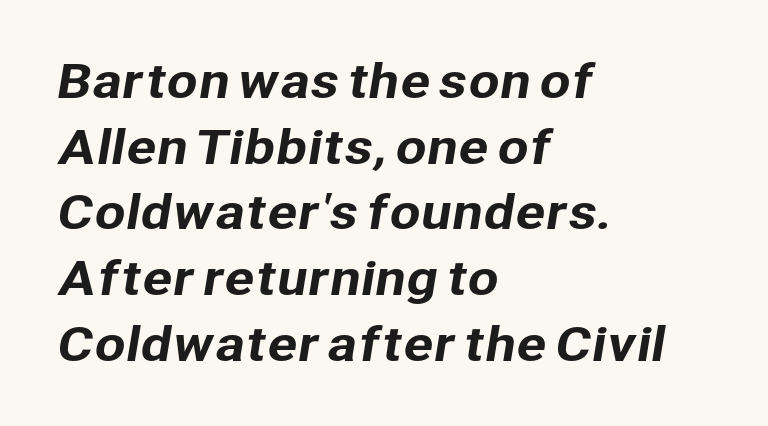
Q: Is the typeface a serif or a sans-serif typeface? A: Sans-serif.
Q: Is the text underlined? A: No.
Q: How is the paragraph aligned? A: Left-aligned.
Q: Is the spacing between letters normal or unusually wide? A: Normal.
Q: Is the spacing between lines tight, normal or loose? A: Normal.
Q: Width (condensed, normal, or wide)? A: Normal.
Q: Stroke contrast? A: Low.
Q: x-height? A: Medium.
Q: Monospaced? A: No.
